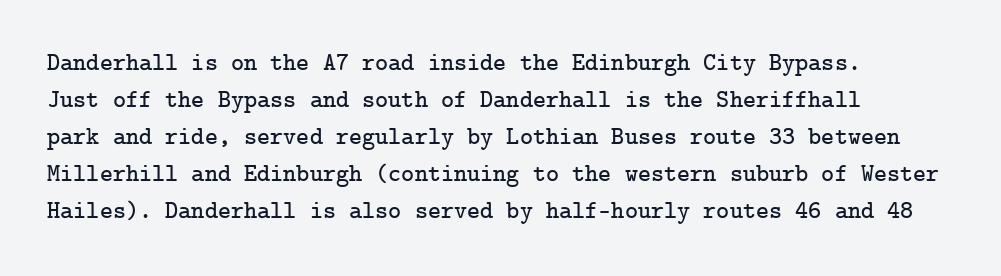
The space beneath each line is pristine and unruled. Compared with typical paragraphs, the rows here are spaced about the same. Notice how the passage keeps a crisp vertical edge on the left only. Short note: letters normally spaced.
